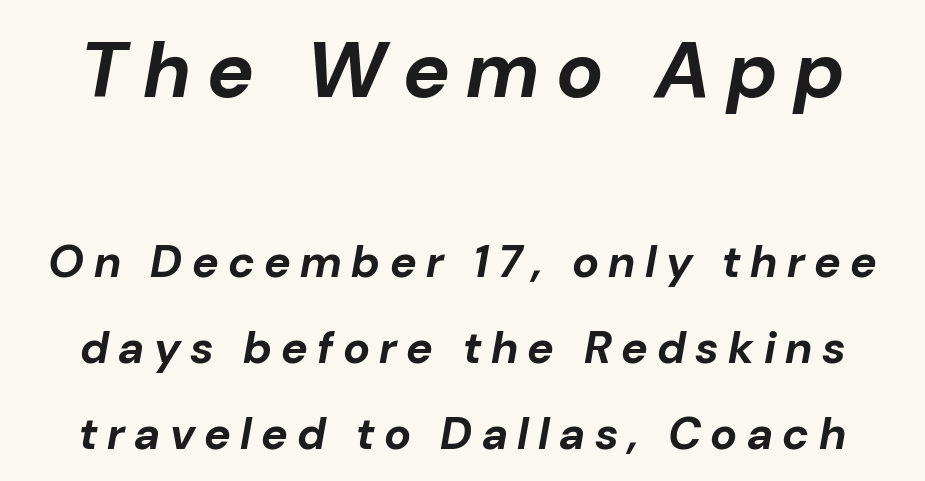
The image shows 79 px bold type, italic (leaning right); set loose line spacing (1.91x), unusually wide letter spacing (+0.21 em), not underlined; the first (top) block is 1.76x larger; low stroke contrast and a medium x-height.
